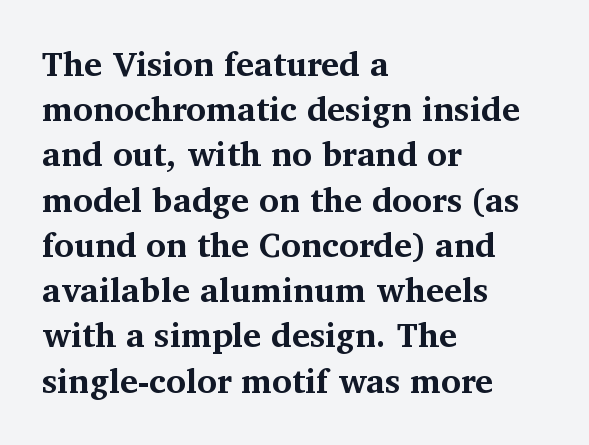
{"serif": "yes", "italic": "no", "bold": "yes", "weight": "bold", "width": "normal", "stroke_contrast": "medium", "x_height": "medium", "monospaced": "no", "underline": "no", "align": "left", "line_spacing": "normal", "line_spacing_ratio": 1.33, "letter_spacing": "normal", "letter_spacing_em": 0.0, "glyph_px": 34}
